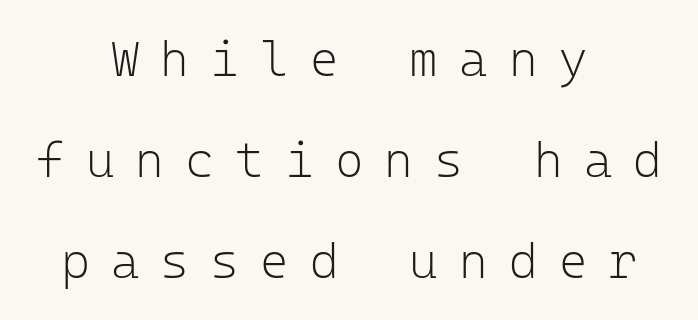
Q: Is the text bold? A: No.
Q: Is the text italic (slanted)? A: No, it is upright.
Q: Is the typeface a serif or a sans-serif typeface? A: Sans-serif.
Q: Is the text underlined? A: No.
Q: How is the paragraph aligned? A: Centered.
Q: Is the spacing between letters normal or unusually wide? A: Unusually wide.
Q: Is the spacing between lines tight, normal or loose? A: Loose.
Q: Width (condensed, normal, or wide)? A: Normal.
Q: Stroke contrast? A: Low.
Q: x-height? A: Medium.
Q: Monospaced? A: Yes.
